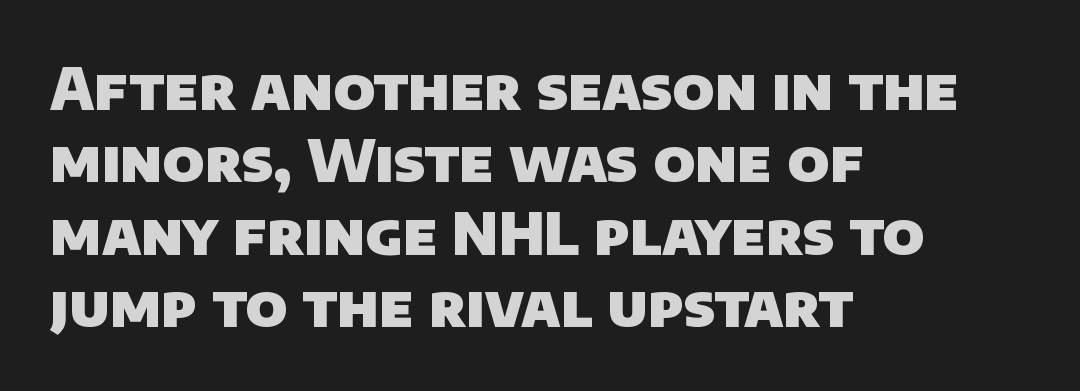
{"serif": "no", "bold": "yes", "weight": "heavy", "width": "normal", "stroke_contrast": "low", "x_height": "large", "monospaced": "no", "underline": "no", "align": "left", "line_spacing": "normal", "line_spacing_ratio": 1.25, "letter_spacing": "normal", "letter_spacing_em": 0.0, "glyph_px": 58}
